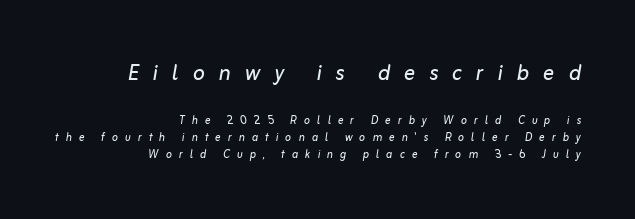
Spacing between characters has been opened up far beyond the box default. Notice how the stems are inclined rather than vertical — that's the hallmark of italics. Character widths vary here, with narrow letters taking less room than wide ones. The strip under each line holds only bare page. The passage is arranged like a letterhead date or caption credit — flush right. Top chunk: large. Bottom chunk: small.
